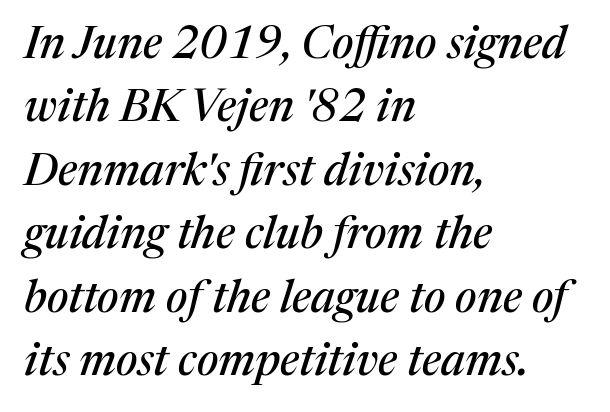
The passage shown is not underscored anywhere. When letters slant like this, we call the style italic. Teacher's note: observe the even left margin — that is flush-left alignment. The rendering shows small feet on the letterforms — a serif design. Vertically, the passage feels balanced, rows spaced as you'd expect. Short note: letters normally spaced.
